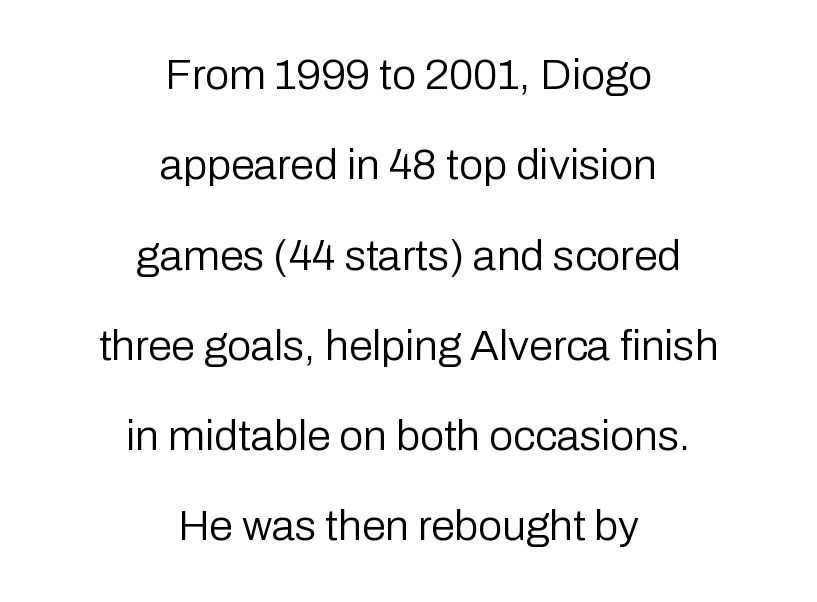
{"serif": "no", "italic": "no", "bold": "no", "weight": "regular", "width": "normal", "stroke_contrast": "low", "x_height": "medium", "monospaced": "no", "underline": "no", "align": "center", "line_spacing": "loose", "line_spacing_ratio": 2.1, "letter_spacing": "normal", "letter_spacing_em": 0.0, "glyph_px": 43}
